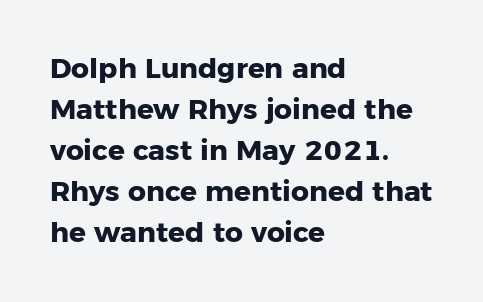
Italic: no, the glyphs are upright roman. In CSS terms this would be text-align: left. Heavy-handed strokes throughout: this text is bold. Nothing sits at the stroke ends, so this counts as sans-serif.
